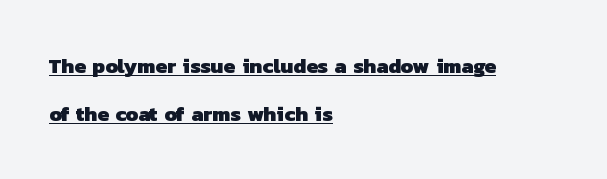
{"bold": "yes", "underline": "yes", "align": "left", "line_spacing": "loose", "line_spacing_ratio": 2.28, "letter_spacing": "normal", "letter_spacing_em": 0.0, "glyph_px": 21}
